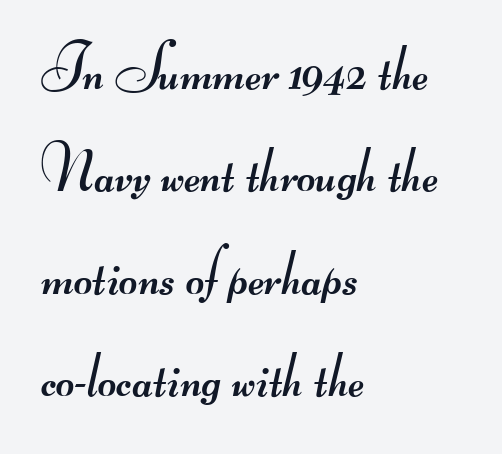
The text was rendered using a sans face with plain stroke endings. Has an underline been added? It has not. Every row of glyphs begins at an identical x-position on the left. Standard letterfit; no display-style spreading of the glyphs. A typesetter would call this proportional, since set widths differ per character.
